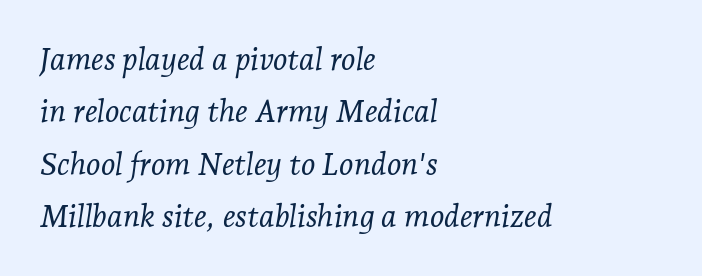
{"serif": "yes", "italic": "yes", "lean": "right", "slant_degrees": 7, "bold": "no", "weight": "light", "width": "normal", "stroke_contrast": "low", "x_height": "medium", "monospaced": "no", "underline": "no", "align": "left", "line_spacing": "normal", "line_spacing_ratio": 1.69, "letter_spacing": "normal", "letter_spacing_em": 0.0, "glyph_px": 31}
